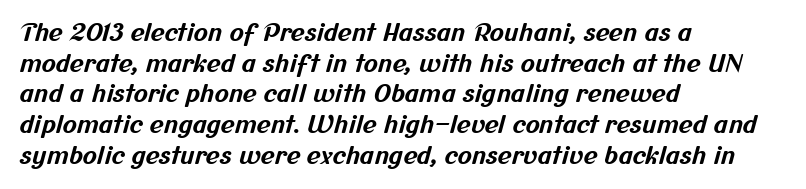
{"bold": "yes", "underline": "no", "align": "left", "line_spacing": "normal", "line_spacing_ratio": 1.28, "letter_spacing": "normal", "letter_spacing_em": 0.0, "glyph_px": 24}
